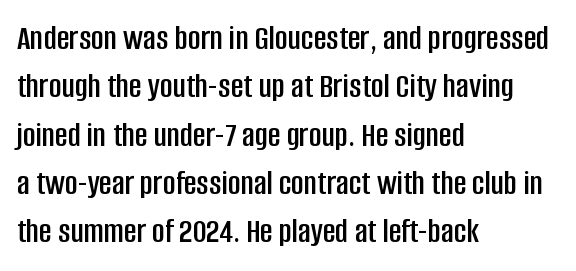
Italic: no, the glyphs are upright roman. Each letter's strokes conclude bluntly, with no projecting serifs. Leftover space on each line is placed entirely after the last word. Each row of text sits above clean, open space. Spacing between characters is what you'd get straight out of the box.
